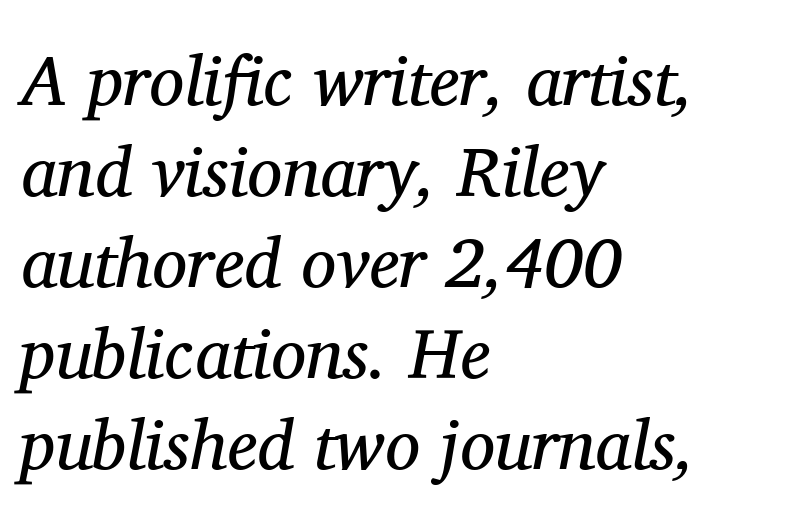
{"serif": "yes", "italic": "yes", "lean": "right", "slant_degrees": 11, "bold": "no", "weight": "regular", "width": "normal", "stroke_contrast": "medium", "x_height": "medium", "monospaced": "no", "underline": "no", "align": "left", "line_spacing": "normal", "line_spacing_ratio": 1.3, "letter_spacing": "normal", "letter_spacing_em": 0.0, "glyph_px": 70}
